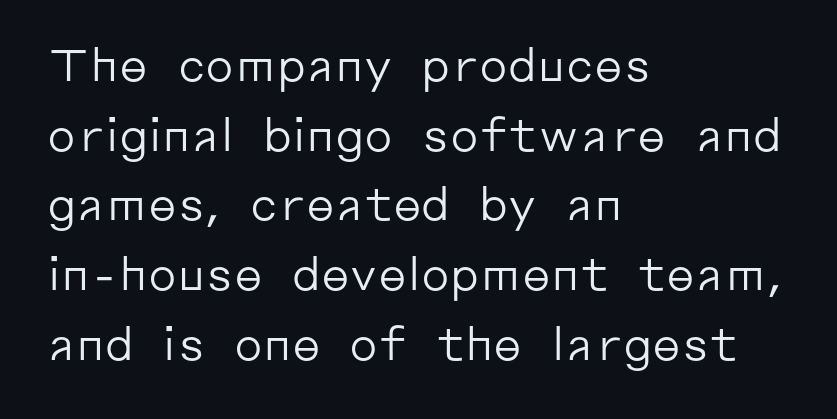
{"serif": "no", "italic": "no", "bold": "no", "weight": "regular", "width": "normal", "stroke_contrast": "low", "x_height": "medium", "monospaced": "no", "underline": "no", "align": "left", "line_spacing": "normal", "line_spacing_ratio": 1.55, "letter_spacing": "normal", "letter_spacing_em": 0.0, "glyph_px": 45}
